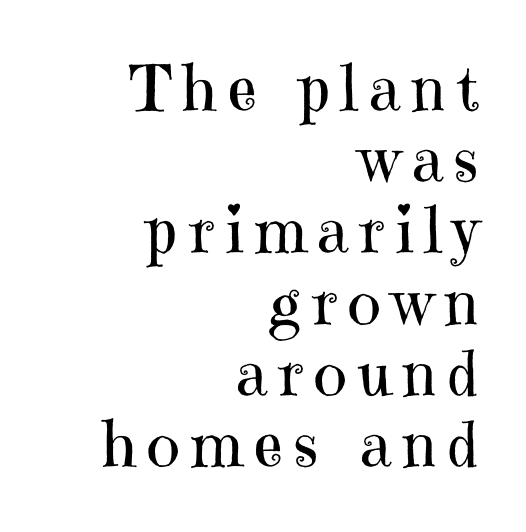
{"serif": "yes", "italic": "no", "bold": "no", "weight": "regular", "width": "normal", "stroke_contrast": "high", "x_height": "medium", "monospaced": "no", "underline": "no", "align": "right", "line_spacing": "tight", "line_spacing_ratio": 1.13, "glyph_px": 63}
